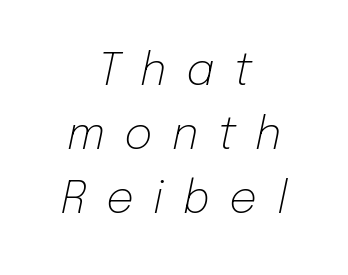
{"italic": "yes", "lean": "right", "slant_degrees": 12, "bold": "no", "weight": "light", "width": "normal", "stroke_contrast": "low", "x_height": "medium", "monospaced": "no", "underline": "no", "align": "center", "line_spacing": "normal", "line_spacing_ratio": 1.46, "letter_spacing": "wide", "letter_spacing_em": 0.44, "glyph_px": 44}
